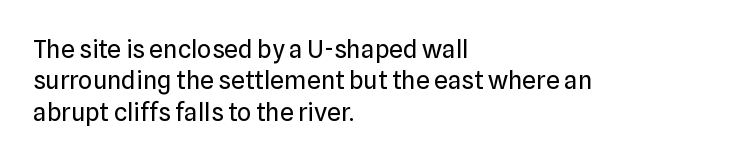
The image shows 25 px text type, upright; set left-aligned, normal line spacing (1.26x), normal letter spacing, not underlined.
